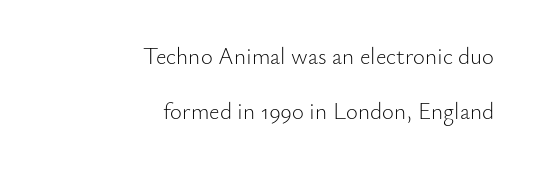
A great deal of white space separates one row of letters from the next. The typesetting does not lean heavy: it is not bold. Does the lettering tilt? It doesn't — this is upright. Where is the straight margin? On the right. Spacing between characters is what you'd get straight out of the box. Underline: absent.
